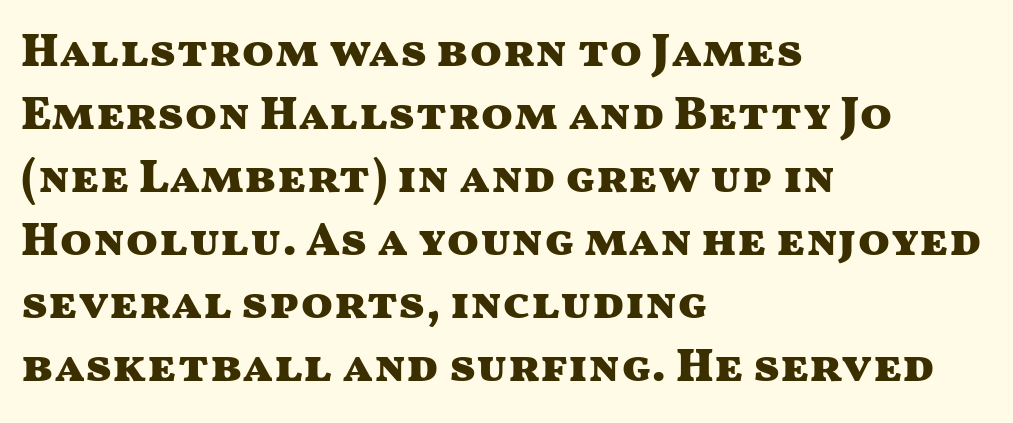
Typographically, this falls in the sans-serif category. Short note: letters normally spaced. Each new line begins a customary step beneath the previous one. A classic flush-left, rag-right setting is used for this passage. Does the weight exceed regular? Yes, all the way to bold.
